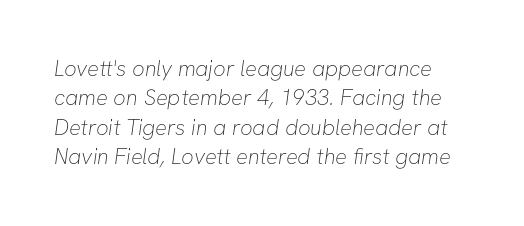
Q: Is the text bold? A: No.
Q: Is the text underlined? A: No.
Q: Is the spacing between letters normal or unusually wide? A: Normal.
Q: Is the spacing between lines tight, normal or loose? A: Normal.
